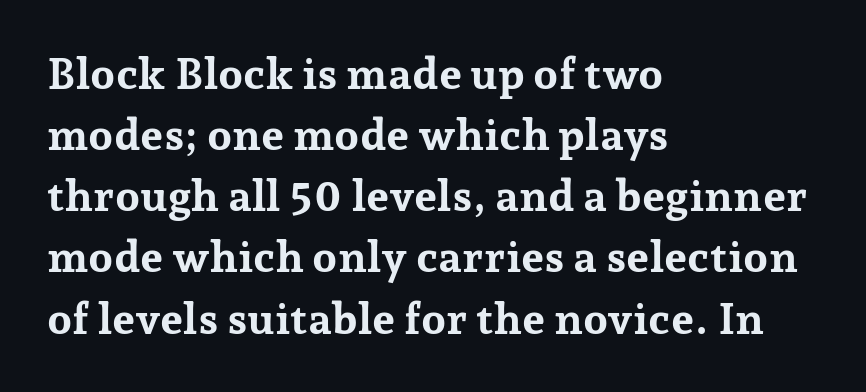
The image shows 44 px bold serif type, upright; set left-aligned, normal line spacing (1.39x), normal letter spacing, not underlined; low stroke contrast and a medium x-height.
